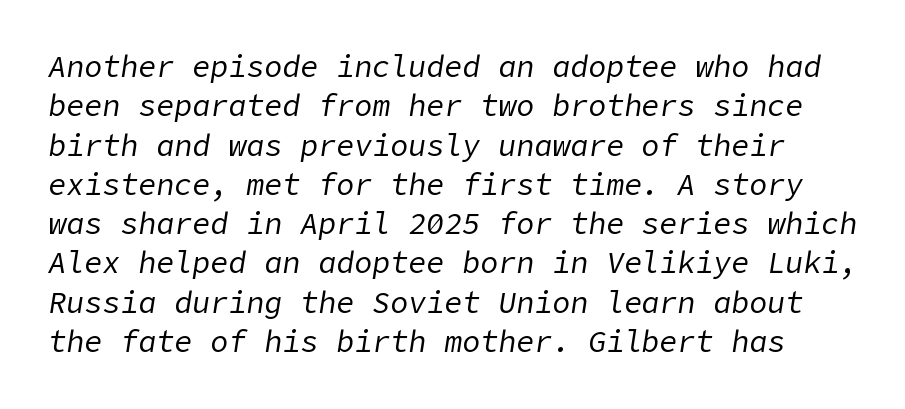
{"italic": "yes", "lean": "right", "slant_degrees": 9, "bold": "no", "weight": "regular", "width": "normal", "stroke_contrast": "low", "x_height": "medium", "underline": "no", "line_spacing": "normal", "line_spacing_ratio": 1.31, "letter_spacing": "normal", "letter_spacing_em": 0.0, "glyph_px": 30}
